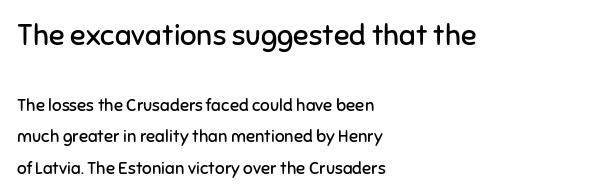
Q: Is the text bold? A: No.
Q: Is the text italic (slanted)? A: No, it is upright.
Q: Is the typeface a serif or a sans-serif typeface? A: Sans-serif.
Q: Is the text underlined? A: No.
Q: How is the paragraph aligned? A: Left-aligned.
Q: Is the spacing between letters normal or unusually wide? A: Normal.
Q: Which block of text is set in a larger size, the first (top) or the second (bottom)? A: The first (top) one.
Q: Width (condensed, normal, or wide)? A: Normal.
Q: Stroke contrast? A: Low.
Q: x-height? A: Medium.
Q: Monospaced? A: No.
